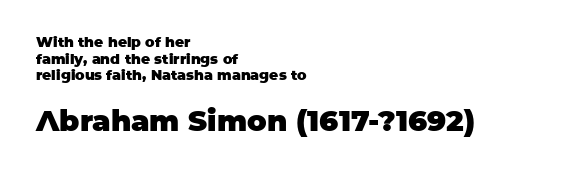
{"serif": "no", "italic": "no", "bold": "yes", "weight": "heavy", "width": "normal", "stroke_contrast": "low", "x_height": "large", "monospaced": "no", "underline": "no", "align": "left", "line_spacing_ratio": 1.18, "letter_spacing": "normal", "letter_spacing_em": 0.0, "larger_block": "second", "size_ratio": 2.07, "glyph_px": 29}
